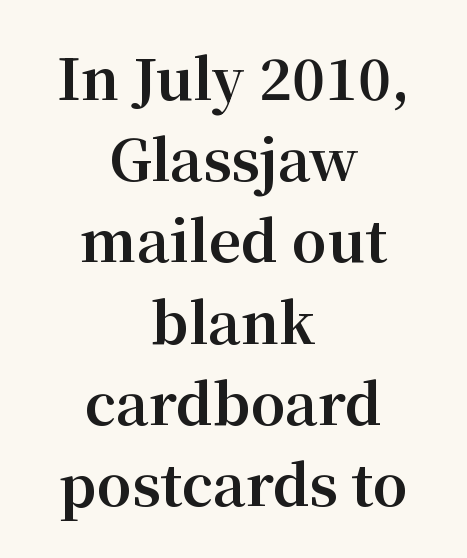
Q: Is the text bold? A: Yes.
Q: Is the text italic (slanted)? A: No, it is upright.
Q: Is the typeface a serif or a sans-serif typeface? A: Serif.
Q: Is the text underlined? A: No.
Q: How is the paragraph aligned? A: Centered.
Q: Is the spacing between letters normal or unusually wide? A: Normal.
Q: Is the spacing between lines tight, normal or loose? A: Normal.
Q: Width (condensed, normal, or wide)? A: Normal.
Q: Stroke contrast? A: Medium.
Q: x-height? A: Medium.
Q: Monospaced? A: No.
